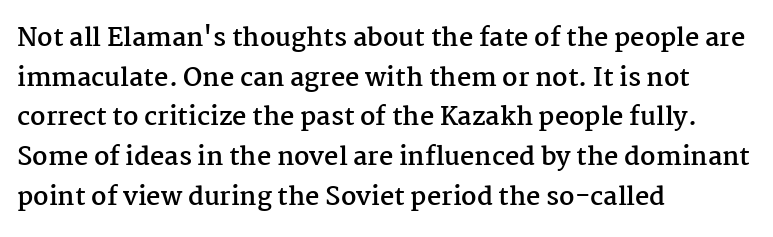
The image shows 25 px bold type, upright; set left-aligned, normal line spacing (1.59x), normal letter spacing, not underlined.
